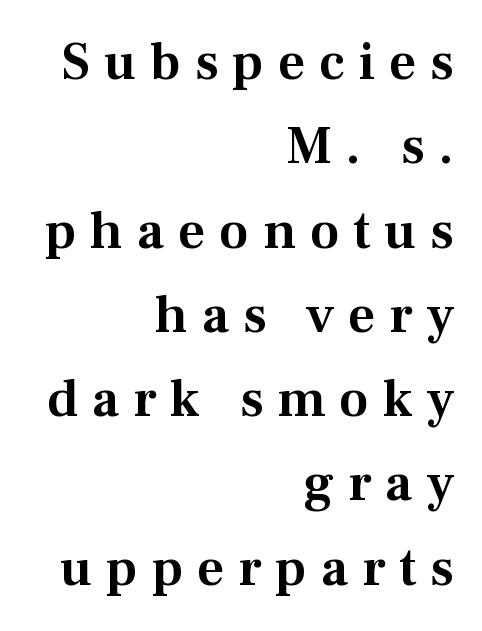
The font family rendered here belongs to the serif group. Bare-footed words on every line. One-word summary of the alignment: right. What's the leading like? Ordinary, nothing unusual. The passage shown is typed in a proportional face where columns would drift.
